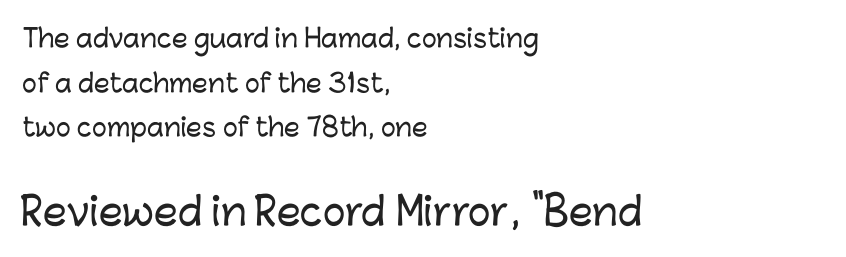
The image shows 38 px sans-serif type, upright; set left-aligned, line spacing 1.79x, normal letter spacing, not underlined; the second (bottom) block is 1.52x larger; low stroke contrast and a medium x-height.
